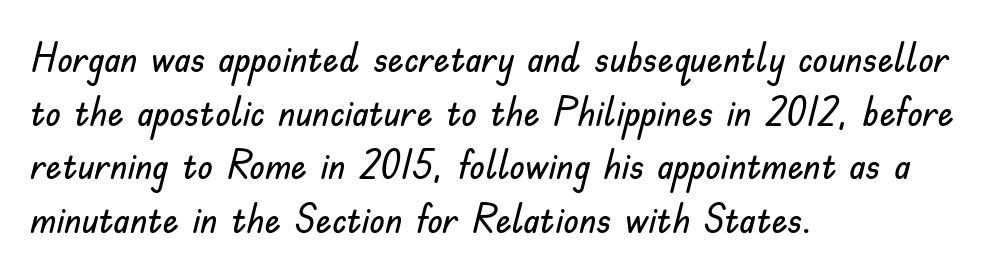
Q: Is the text italic (slanted)? A: Yes.
Q: Is the typeface a serif or a sans-serif typeface? A: Sans-serif.
Q: Is the text underlined? A: No.
Q: How is the paragraph aligned? A: Left-aligned.
Q: Is the spacing between letters normal or unusually wide? A: Normal.
Q: Is the spacing between lines tight, normal or loose? A: Normal.
Q: Width (condensed, normal, or wide)? A: Normal.
Q: Stroke contrast? A: Low.
Q: x-height? A: Small.
Q: Monospaced? A: No.
